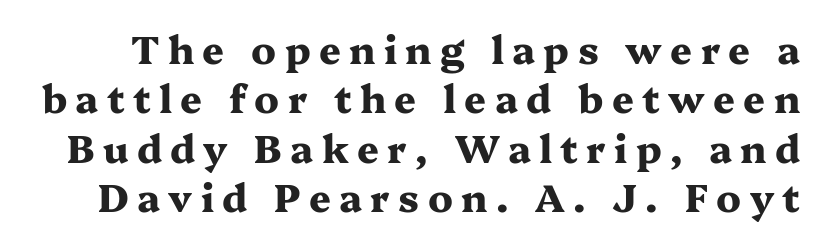
The image shows 38 px heavy, wide serif type, upright; set normal line spacing (1.3x), unusually wide letter spacing (+0.22 em), not underlined; medium stroke contrast and a medium x-height.
